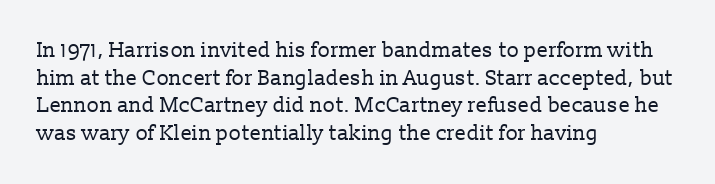
The image shows 21 px text type, upright; set left-aligned, normal line spacing (1.31x), normal letter spacing, not underlined.
